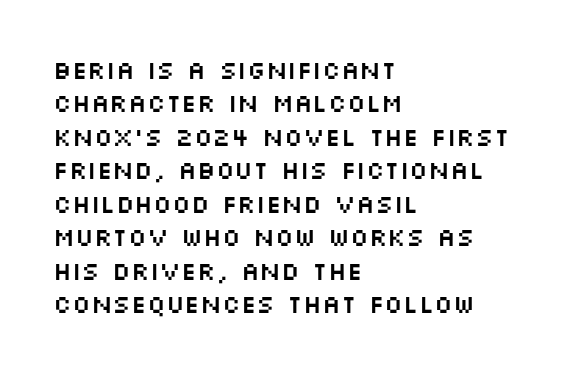
The image shows 25 px text type, upright; set left-aligned, normal line spacing (1.34x), normal letter spacing, not underlined.
